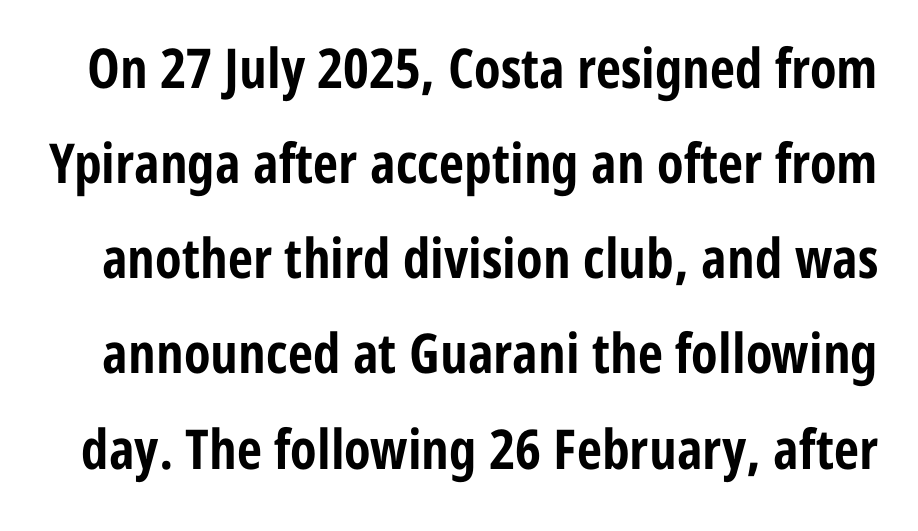
The image shows 55 px bold, condensed sans-serif type, upright; set line spacing 1.73x, normal letter spacing, not underlined; low stroke contrast and a medium x-height.
